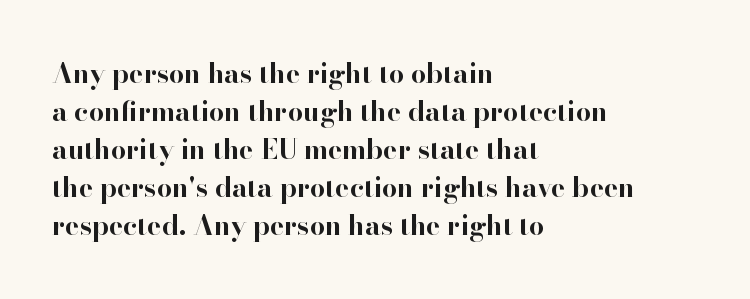
The image shows 27 px bold type, upright; set left-aligned, normal line spacing (1.41x), normal letter spacing, not underlined.
